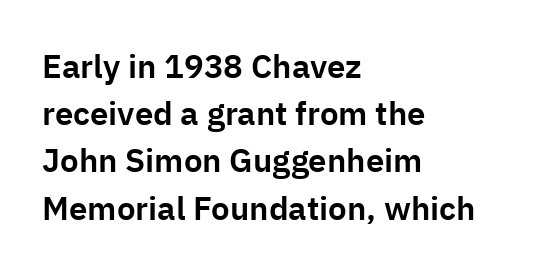
Q: Is the text italic (slanted)? A: No, it is upright.
Q: Is the typeface a serif or a sans-serif typeface? A: Sans-serif.
Q: Is the text underlined? A: No.
Q: How is the paragraph aligned? A: Left-aligned.
Q: Is the spacing between letters normal or unusually wide? A: Normal.
Q: Is the spacing between lines tight, normal or loose? A: Normal.
Q: Width (condensed, normal, or wide)? A: Normal.
Q: Stroke contrast? A: Low.
Q: x-height? A: Medium.
Q: Monospaced? A: No.
